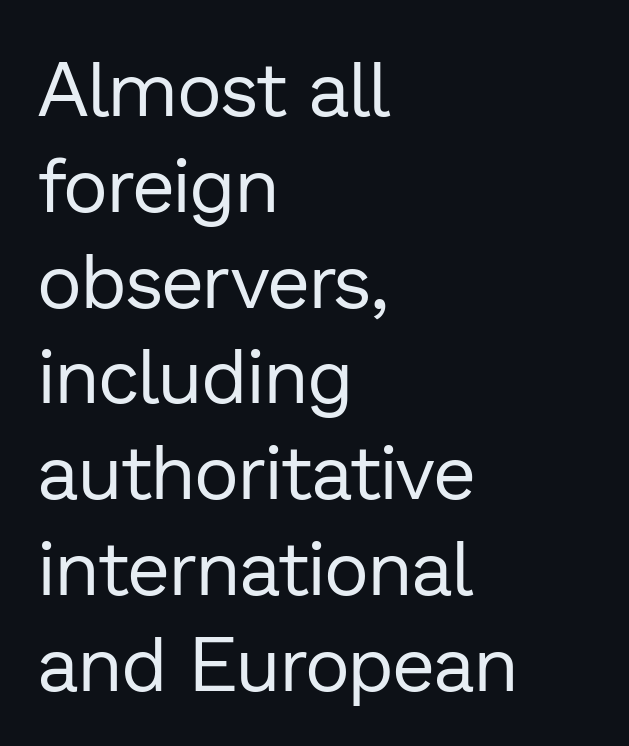
{"serif": "no", "italic": "no", "bold": "no", "weight": "regular", "width": "normal", "stroke_contrast": "low", "x_height": "medium", "monospaced": "no", "underline": "no", "align": "left", "line_spacing": "normal", "line_spacing_ratio": 1.26, "letter_spacing": "normal", "letter_spacing_em": 0.0, "glyph_px": 76}
